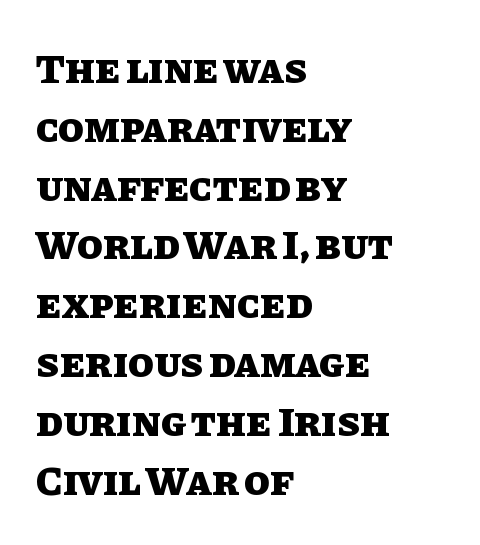
The image shows 42 px heavy type, upright; set left-aligned, normal line spacing (1.4x), normal letter spacing, not underlined; low stroke contrast and a large x-height.
